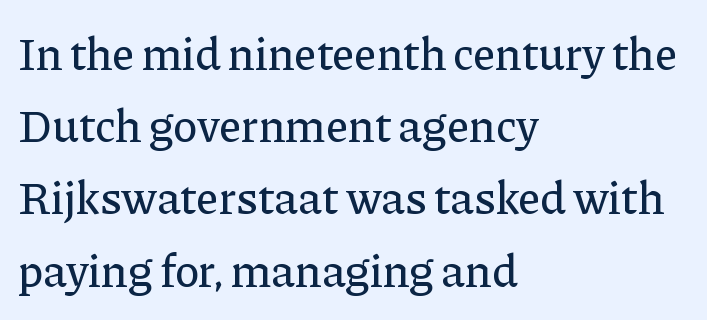
{"serif": "yes", "italic": "no", "width": "normal", "stroke_contrast": "low", "x_height": "medium", "monospaced": "no", "underline": "no", "align": "left", "line_spacing": "normal", "line_spacing_ratio": 1.57, "letter_spacing": "normal", "letter_spacing_em": 0.0, "glyph_px": 46}
